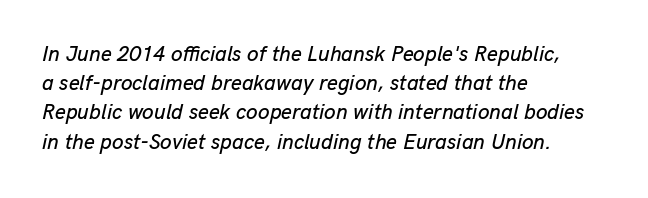
Rule under the text: the space is simply empty. Tall strokes in this sample are angled rather than plumb. What stands out about the letter spacing? Nothing — it is the standard amount. A normal amount of white space separates one row of letters from the next.
